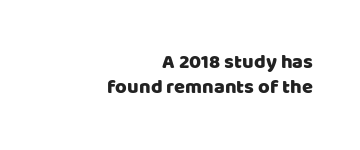
The image shows 20 px text type, upright; set right-aligned, line spacing 1.24x, normal letter spacing, not underlined.
